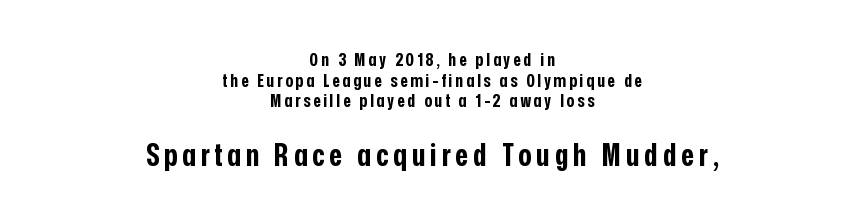
The image shows 31 px bold, condensed sans-serif type, upright; set centered, tight line spacing (1.14x), not underlined; the second (bottom) block is 1.72x larger; low stroke contrast and a medium x-height.
